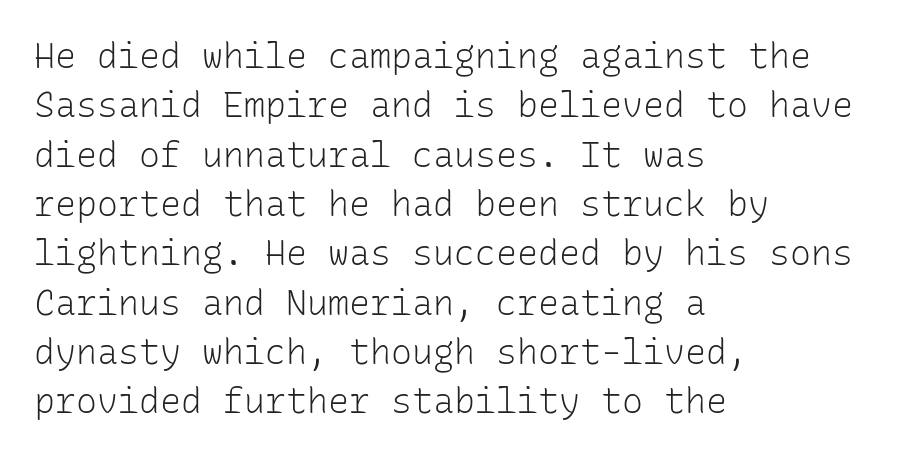
{"serif": "no", "italic": "no", "bold": "no", "weight": "light", "width": "normal", "stroke_contrast": "low", "x_height": "medium", "monospaced": "yes", "underline": "no", "align": "left", "line_spacing": "normal", "line_spacing_ratio": 1.41, "letter_spacing": "normal", "letter_spacing_em": 0.0, "glyph_px": 35}
